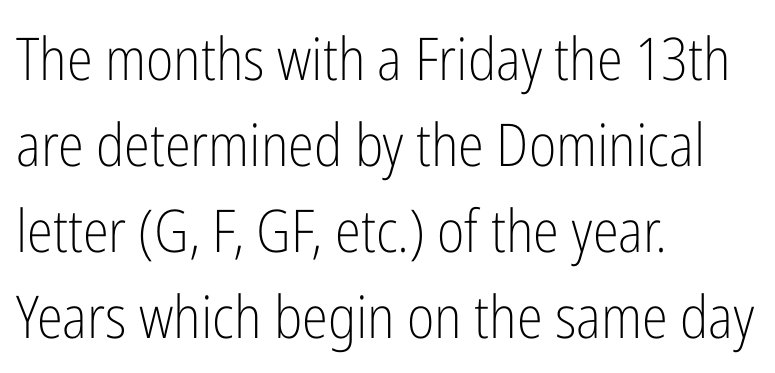
The designer went with a sans here, leaving each stem footless. The rendering keeps characters at their native spacing. The passage shown stacks its lines at a standard gap. Is this a fixed-width face? No — the glyphs have proportional, varying widths. This reads as an unemphasized weight, regular at the heaviest.
